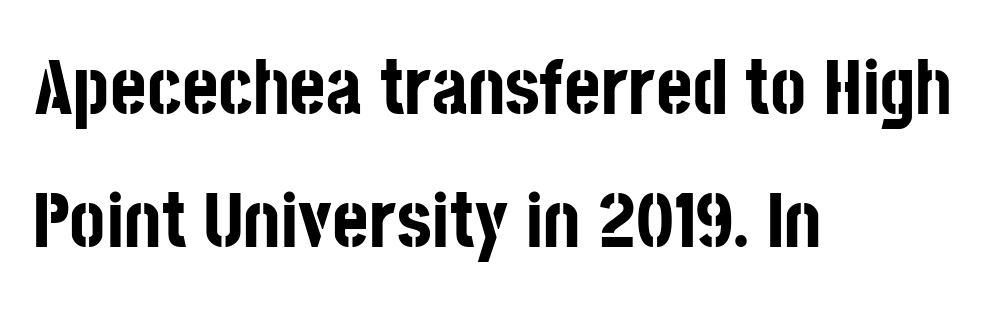
The image shows 78 px bold, condensed sans-serif type, upright; set left-aligned, normal line spacing (1.7x), normal letter spacing, not underlined; low stroke contrast and a large x-height.
